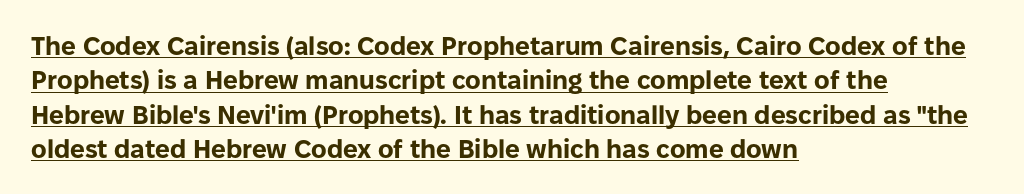
The image shows 26 px bold type, upright; set left-aligned, normal line spacing (1.32x), normal letter spacing, underlined.
